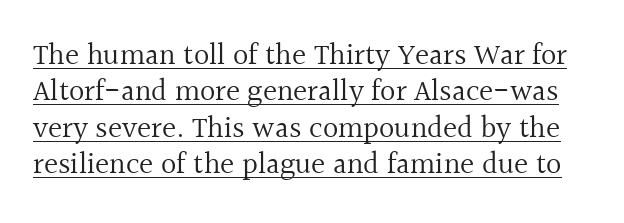
Each letter's strokes conclude with small projecting serifs. This sample has the flowing, uneven cadence of proportional lettering. These lines keep a tight, regular rhythm from letter to letter. You can see a thin bar hugging the bottom of the glyphs. If you drew a line through each stem, it would be perfectly vertical. The face looks like a standard text weight, possibly lighter.
